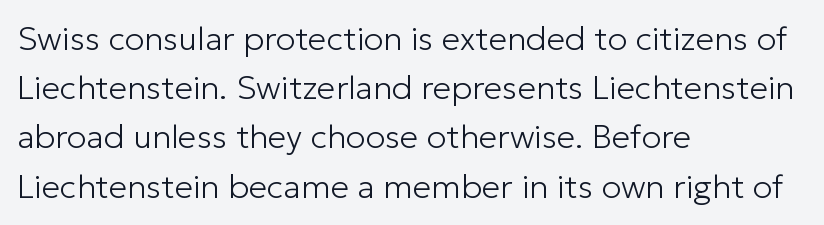
One glance says typical: line gaps are just what's usual. Is this a heavy cut? Hardly; it is regular or lighter. The rendering shows plain stroke endings on the letterforms — a sans-serif design. Does the lettering tilt? It doesn't — this is upright. Letter spacing: default. The space directly below the letters is spotless.
